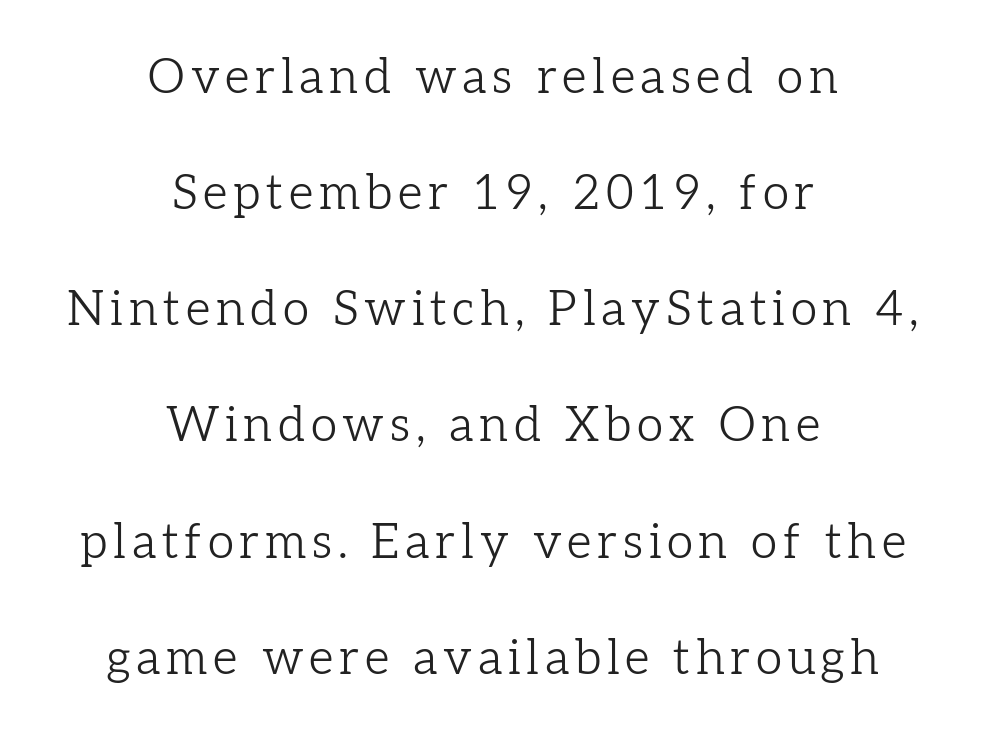
Does the copy run flush right? No — it is centered line by line. Weight class: somewhere from thin through regular. Varying glyph widths throughout — classic text-font behaviour. Is there any slant? The stems are plumb. What's the leading like? Stretched, with rows far apart. These lines are composed in type with serifs.
